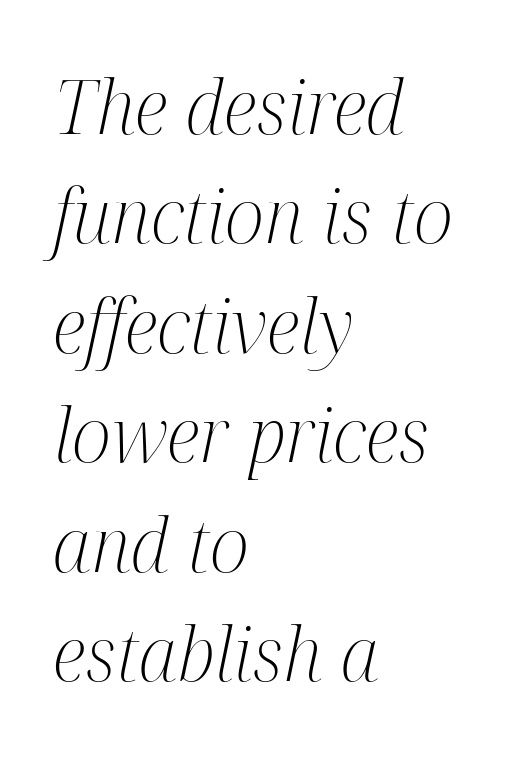
{"serif": "yes", "italic": "yes", "lean": "right", "slant_degrees": 12, "bold": "no", "weight": "light", "width": "condensed", "stroke_contrast": "medium", "x_height": "medium", "monospaced": "no", "underline": "no", "align": "left", "line_spacing": "normal", "line_spacing_ratio": 1.46, "letter_spacing": "normal", "letter_spacing_em": 0.0, "glyph_px": 75}
